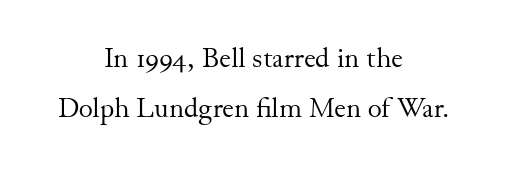
The image shows 27 px text type, upright; set centered, line spacing 1.86x, normal letter spacing, not underlined.
